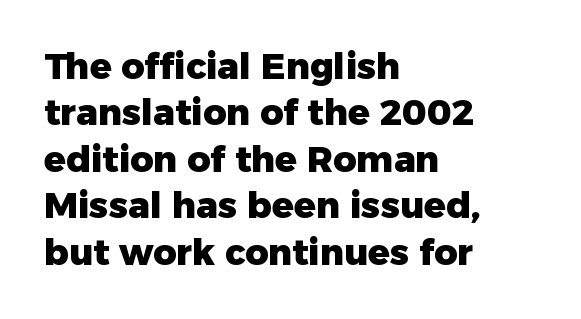
Q: Is the text bold? A: Yes.
Q: Is the text italic (slanted)? A: No, it is upright.
Q: Is the typeface a serif or a sans-serif typeface? A: Sans-serif.
Q: Is the text underlined? A: No.
Q: How is the paragraph aligned? A: Left-aligned.
Q: Is the spacing between letters normal or unusually wide? A: Normal.
Q: Is the spacing between lines tight, normal or loose? A: Normal.
Q: Width (condensed, normal, or wide)? A: Normal.
Q: Stroke contrast? A: Low.
Q: x-height? A: Medium.
Q: Monospaced? A: No.
